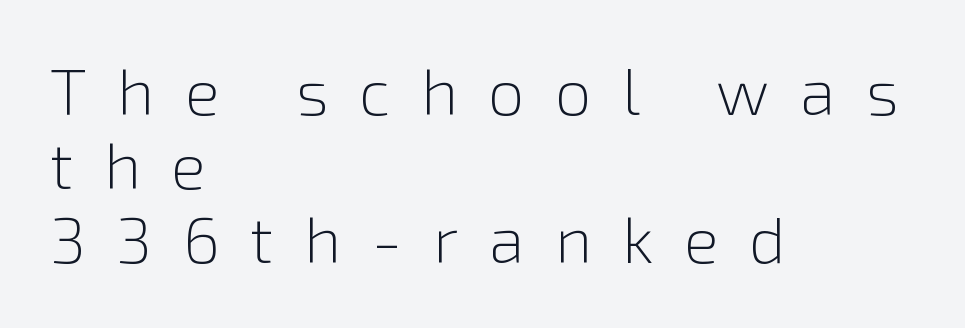
The image shows 65 px light sans-serif type, upright; set left-aligned, tight line spacing (1.14x), unusually wide letter spacing (+0.47 em), not underlined; a medium x-height.
